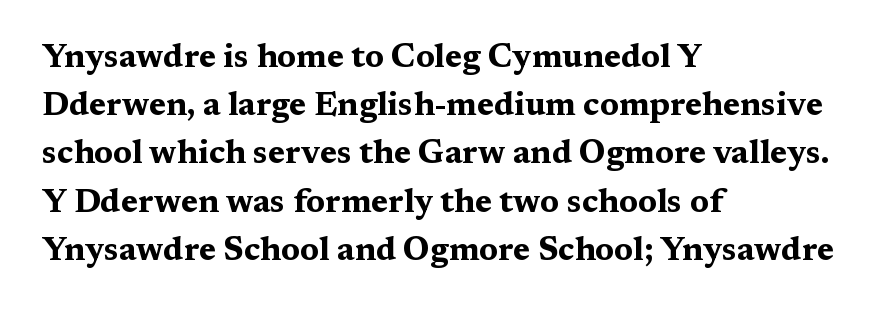
Q: Is the text bold? A: Yes.
Q: Is the text italic (slanted)? A: No, it is upright.
Q: Is the typeface a serif or a sans-serif typeface? A: Serif.
Q: Is the text underlined? A: No.
Q: How is the paragraph aligned? A: Left-aligned.
Q: Is the spacing between letters normal or unusually wide? A: Normal.
Q: Is the spacing between lines tight, normal or loose? A: Normal.
Q: Width (condensed, normal, or wide)? A: Wide.
Q: Stroke contrast? A: Medium.
Q: x-height? A: Medium.
Q: Monospaced? A: No.
